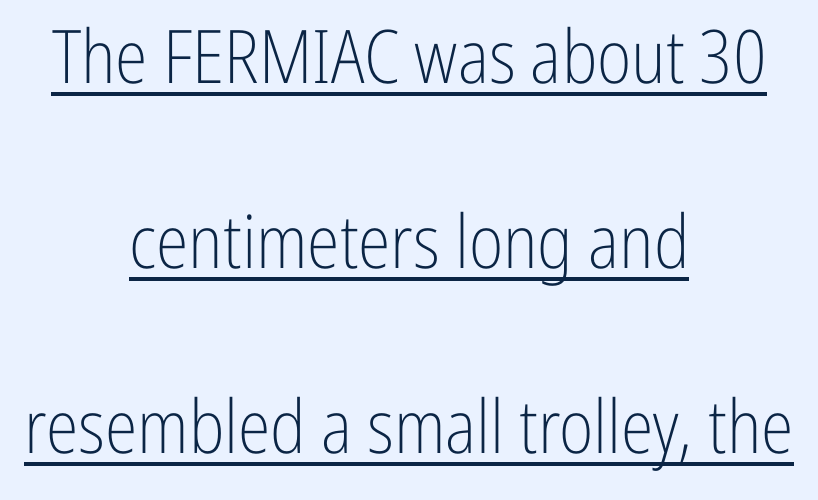
{"serif": "no", "italic": "no", "bold": "no", "weight": "light", "width": "condensed", "stroke_contrast": "low", "x_height": "medium", "monospaced": "no", "underline": "yes", "align": "center", "line_spacing": "loose", "line_spacing_ratio": 2.5, "letter_spacing": "normal", "letter_spacing_em": 0.0, "glyph_px": 74}
